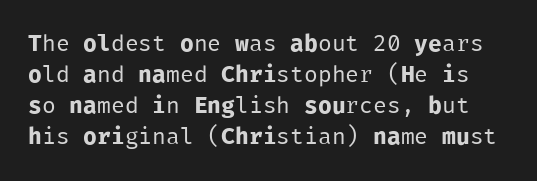
{"italic": "no", "bold": "no", "underline": "no", "line_spacing": "normal", "line_spacing_ratio": 1.35, "letter_spacing": "normal", "letter_spacing_em": 0.0, "glyph_px": 23}
